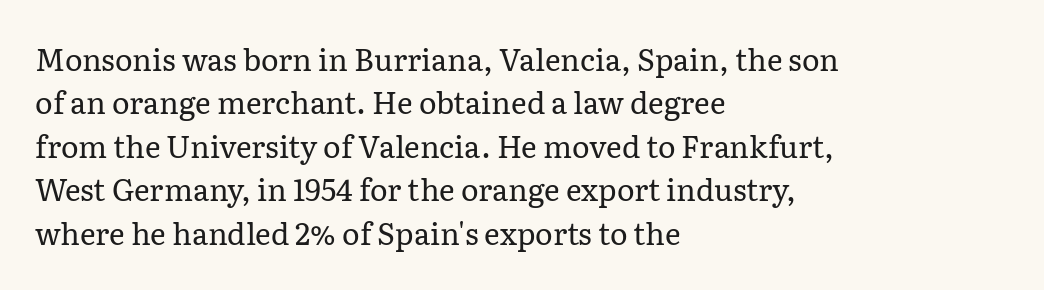
When letters stand straight like this, we call the style roman or upright. Whoever set this chose a conventional vertical rhythm. The gaps between neighbouring characters are ordinary and unremarkable. The foot of each line stays bare and open. The lines in this sample share a left origin and differ only in where they stop.
